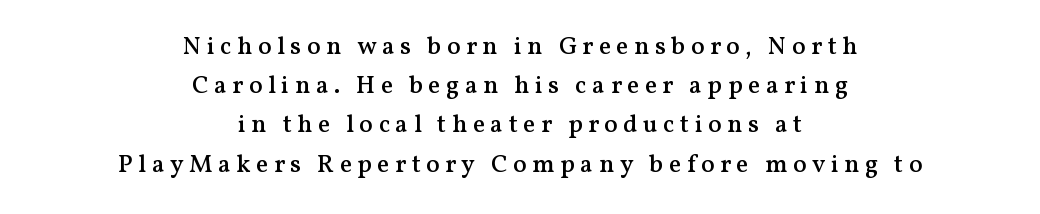
Students, observe: this is what conventionally led text looks like. Short note: letters widely spaced. A roman cut, with each character standing at attention. Semibold letterforms, between regular and bold.
